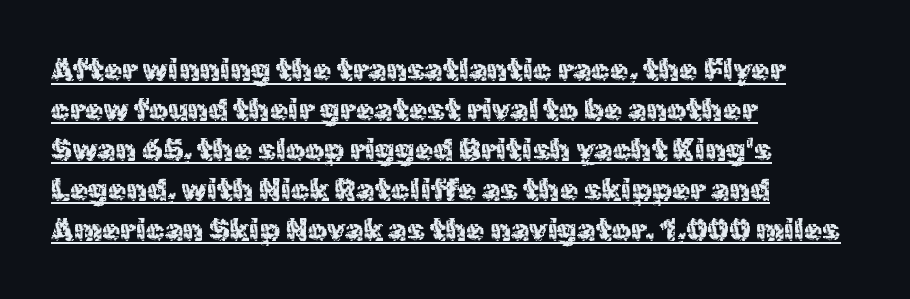
{"serif": "no", "italic": "no", "bold": "no", "weight": "regular", "width": "normal", "x_height": "medium", "monospaced": "no", "underline": "yes", "align": "left", "line_spacing": "normal", "line_spacing_ratio": 1.33, "letter_spacing": "normal", "letter_spacing_em": 0.0, "glyph_px": 30}
